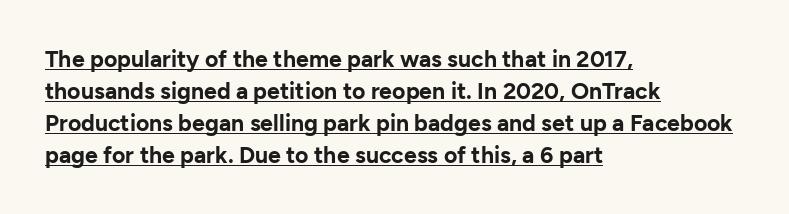
Emphasis by weight is at full strength: bold. Layout note: lines flush left. Students, note that the glyphs here touch the page at normal intervals. The letters stand straight up with perfectly vertical stems. In designer terms, the underline attribute is active on this setting. Successive baselines arrive at the customary interval.
